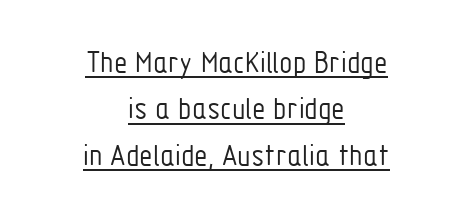
{"serif": "no", "italic": "no", "bold": "no", "weight": "light", "width": "condensed", "stroke_contrast": "low", "x_height": "medium", "monospaced": "no", "underline": "yes", "align": "center", "line_spacing": "normal", "line_spacing_ratio": 1.5, "letter_spacing": "normal", "letter_spacing_em": 0.0, "glyph_px": 31}
